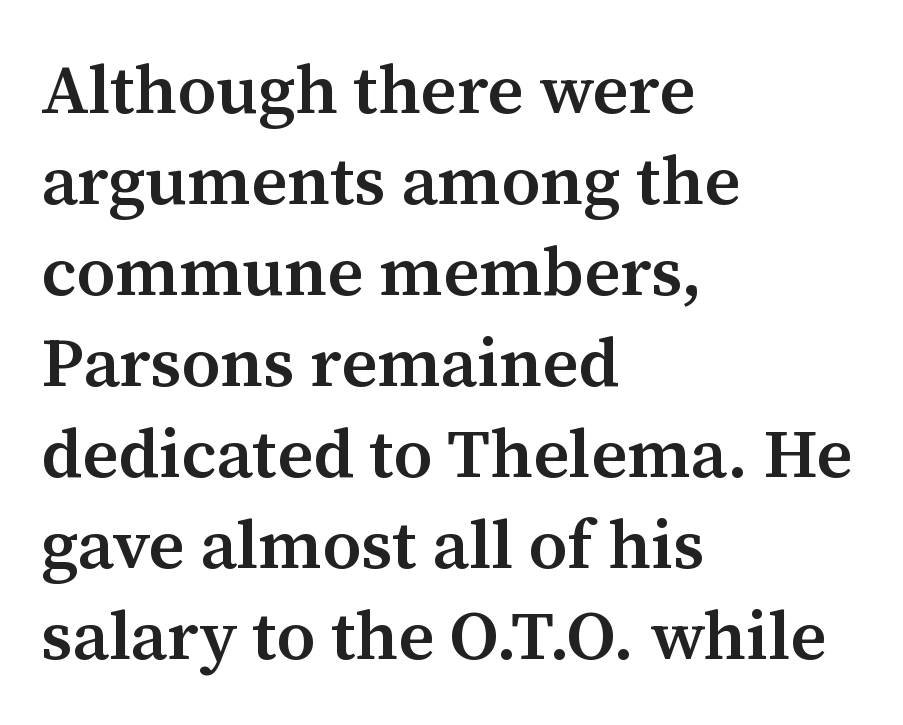
The image shows 69 px semibold serif type, upright; set left-aligned, normal line spacing (1.32x), normal letter spacing, not underlined; medium stroke contrast and a medium x-height.
